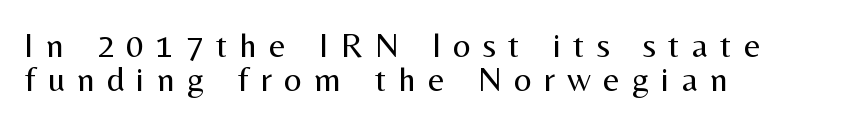
Q: Is the text bold? A: No.
Q: Is the text italic (slanted)? A: No, it is upright.
Q: Is the typeface a serif or a sans-serif typeface? A: Sans-serif.
Q: Is the text underlined? A: No.
Q: How is the paragraph aligned? A: Left-aligned.
Q: Is the spacing between letters normal or unusually wide? A: Unusually wide.
Q: Is the spacing between lines tight, normal or loose? A: Tight.
Q: Width (condensed, normal, or wide)? A: Normal.
Q: Stroke contrast? A: Medium.
Q: x-height? A: Medium.
Q: Monospaced? A: No.
